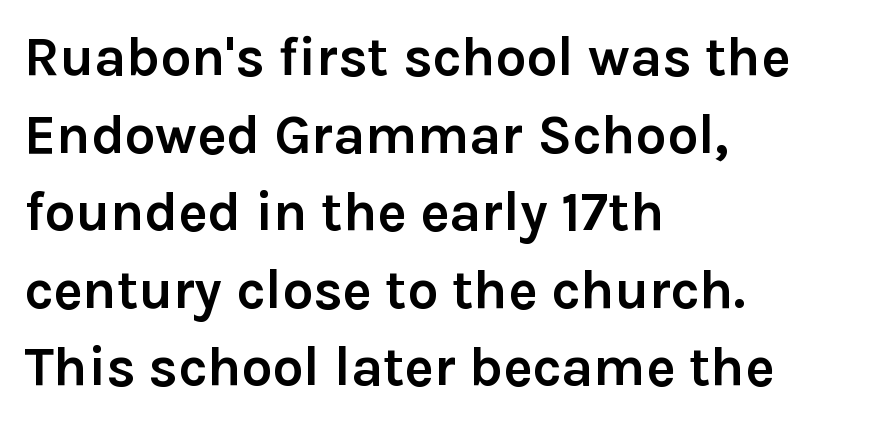
The image shows 55 px semibold sans-serif type, upright; set left-aligned, normal line spacing (1.41x), normal letter spacing, not underlined; low stroke contrast and a medium x-height.
